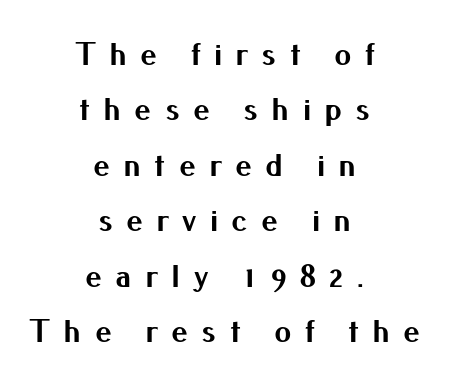
The image shows 34 px bold sans-serif type, upright; set centered, normal line spacing (1.63x), unusually wide letter spacing (+0.39 em), not underlined; medium stroke contrast and a small x-height.
